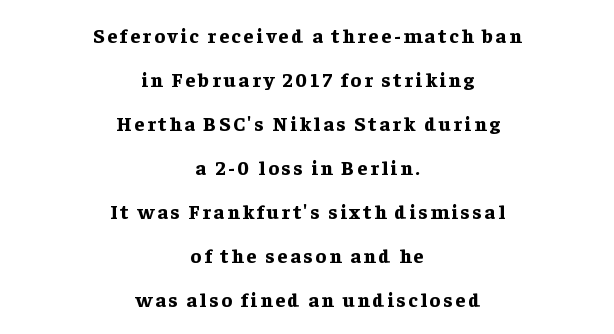
The image shows 20 px bold type, upright; set centered, loose line spacing (2.2x), not underlined.
